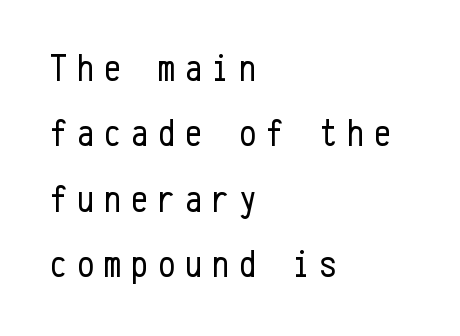
{"serif": "no", "italic": "no", "bold": "no", "weight": "regular", "width": "condensed", "stroke_contrast": "low", "x_height": "medium", "monospaced": "yes", "underline": "no", "align": "left", "line_spacing_ratio": 1.72, "letter_spacing": "wide", "letter_spacing_em": 0.26, "glyph_px": 38}
